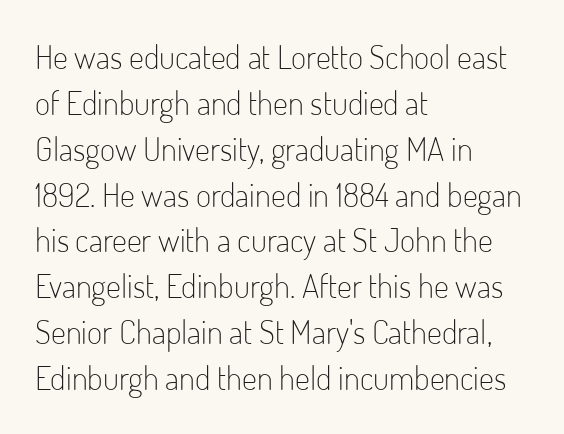
{"serif": "no", "italic": "no", "bold": "no", "weight": "light", "width": "condensed", "stroke_contrast": "low", "x_height": "small", "monospaced": "no", "underline": "no", "align": "left", "line_spacing": "normal", "line_spacing_ratio": 1.39, "letter_spacing": "normal", "letter_spacing_em": 0.0, "glyph_px": 33}
